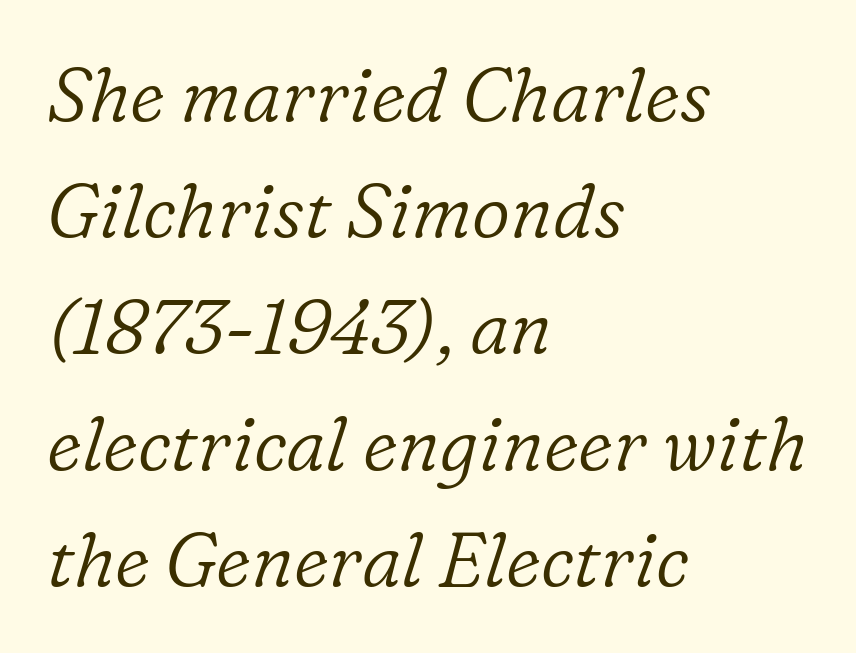
{"serif": "yes", "italic": "yes", "lean": "right", "slant_degrees": 16, "bold": "no", "weight": "light", "width": "normal", "stroke_contrast": "low", "x_height": "medium", "monospaced": "no", "underline": "no", "align": "left", "line_spacing": "normal", "line_spacing_ratio": 1.55, "letter_spacing": "normal", "letter_spacing_em": 0.0, "glyph_px": 75}
